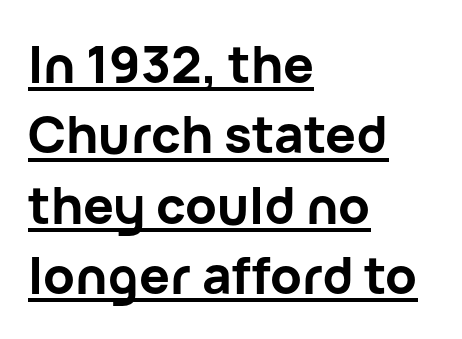
{"serif": "no", "italic": "no", "bold": "yes", "weight": "bold", "width": "normal", "stroke_contrast": "low", "x_height": "medium", "monospaced": "no", "underline": "yes", "align": "left", "line_spacing": "normal", "line_spacing_ratio": 1.38, "letter_spacing": "normal", "letter_spacing_em": 0.0, "glyph_px": 51}
